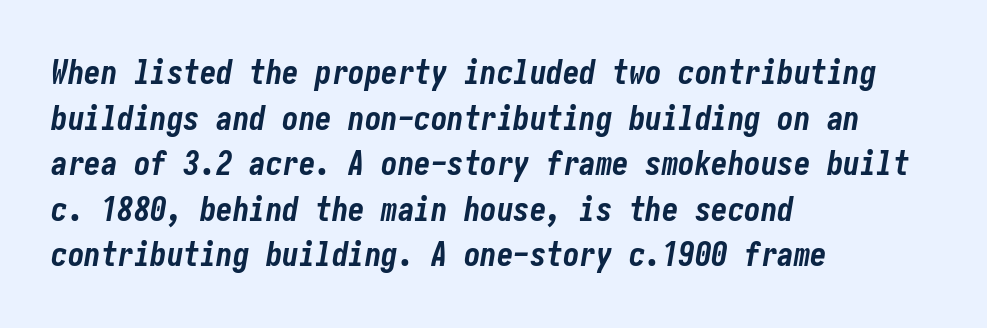
Reading down the block, your eye returns to a fixed left position each line. Line spacing here is normal. You'd pick this weight for a headline — it's a proper bold. This sample uses plain, unmodified letter spacing. Every character sits at an angle, as italics do.
